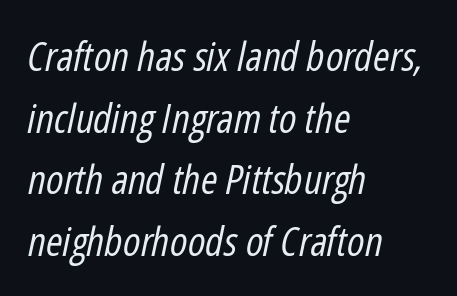
{"italic": "yes", "lean": "right", "slant_degrees": 12, "bold": "no", "weight": "regular", "width": "condensed", "stroke_contrast": "low", "x_height": "medium", "monospaced": "no", "underline": "no", "align": "left", "line_spacing": "normal", "line_spacing_ratio": 1.54, "letter_spacing": "normal", "letter_spacing_em": 0.0, "glyph_px": 40}
